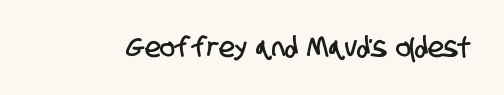
{"serif": "no", "width": "condensed", "stroke_contrast": "low", "x_height": "large", "monospaced": "no", "underline": "no", "letter_spacing": "normal", "letter_spacing_em": 0.0, "glyph_px": 28}
